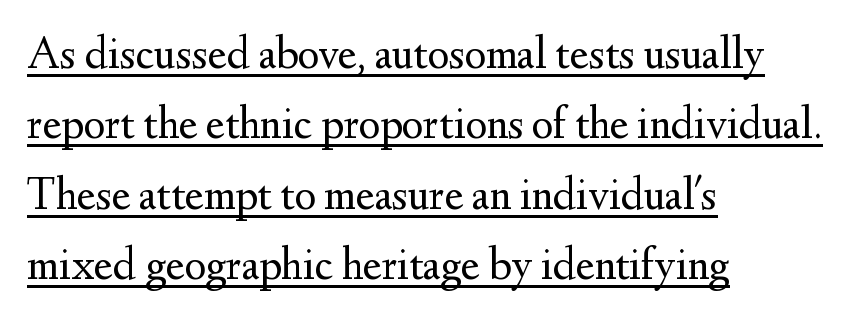
Q: Is the text bold? A: No.
Q: Is the text italic (slanted)? A: No, it is upright.
Q: Is the typeface a serif or a sans-serif typeface? A: Serif.
Q: Is the text underlined? A: Yes.
Q: How is the paragraph aligned? A: Left-aligned.
Q: Is the spacing between letters normal or unusually wide? A: Normal.
Q: Is the spacing between lines tight, normal or loose? A: Normal.
Q: Width (condensed, normal, or wide)? A: Normal.
Q: Stroke contrast? A: Medium.
Q: x-height? A: Small.
Q: Monospaced? A: No.
